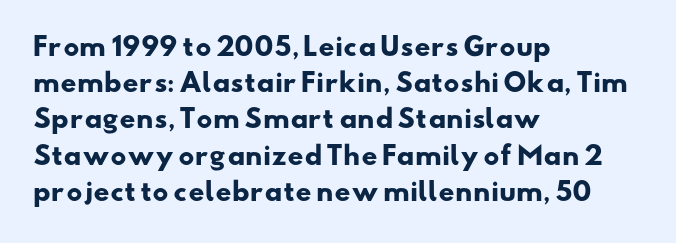
Vertically, the passage feels balanced, rows spaced as you'd expect. The line texture is even and compact thanks to regular tracking. These lines are set flush left with a ragged right edge. Quick note: underline off. Plenty of ink on the page — the face is bold.
